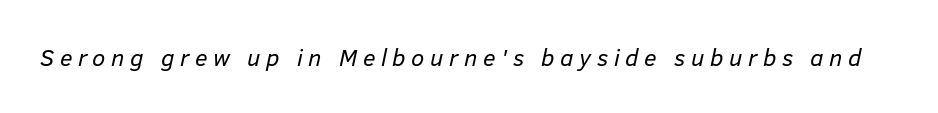
Q: Is the text bold? A: No.
Q: Is the text italic (slanted)? A: Yes, it leans right by about 12 degrees.
Q: Is the text underlined? A: No.
Q: Is the spacing between letters normal or unusually wide? A: Unusually wide.
